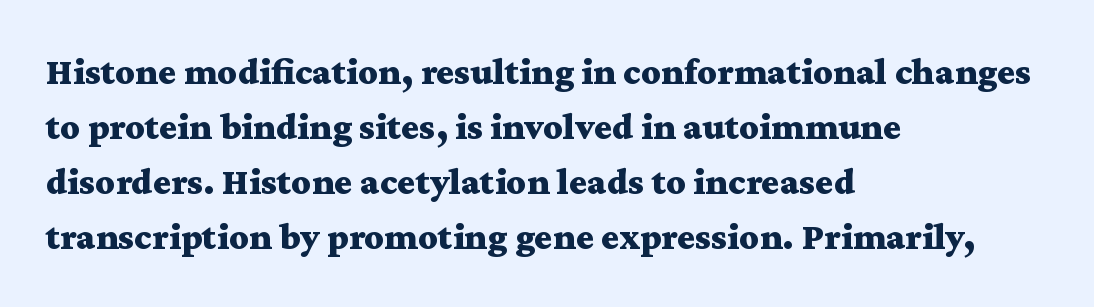
Q: Is the text bold? A: Yes.
Q: Is the text italic (slanted)? A: No, it is upright.
Q: Is the typeface a serif or a sans-serif typeface? A: Serif.
Q: Is the text underlined? A: No.
Q: How is the paragraph aligned? A: Left-aligned.
Q: Is the spacing between letters normal or unusually wide? A: Normal.
Q: Is the spacing between lines tight, normal or loose? A: Normal.
Q: Width (condensed, normal, or wide)? A: Wide.
Q: Stroke contrast? A: Medium.
Q: x-height? A: Medium.
Q: Monospaced? A: No.
